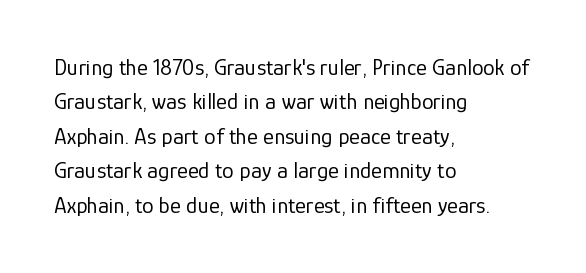
The image shows 23 px text type, upright; set left-aligned, normal line spacing (1.5x), normal letter spacing, not underlined.
